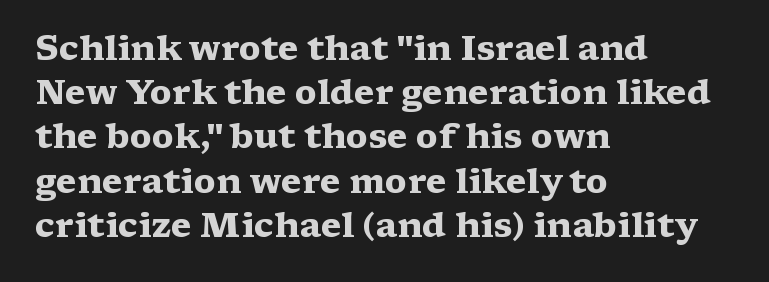
{"serif": "yes", "italic": "no", "bold": "yes", "weight": "heavy", "width": "wide", "stroke_contrast": "medium", "x_height": "medium", "monospaced": "no", "underline": "no", "align": "left", "line_spacing": "normal", "line_spacing_ratio": 1.3, "letter_spacing": "normal", "letter_spacing_em": 0.0, "glyph_px": 34}
